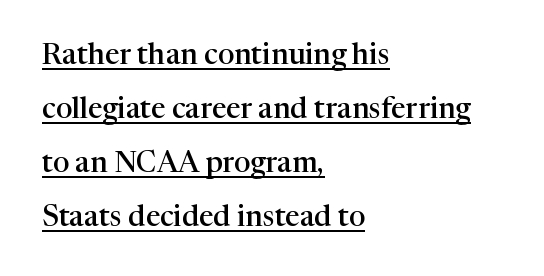
Looks like regular typesetting: each glyph gets only the width it needs. A typesetter would label this face a serif. This is roman type, the default non-slanted kind. Here the glyphs are tracked normally, forming tight word shapes. The sample has been set in demibold, a notch under bold.
